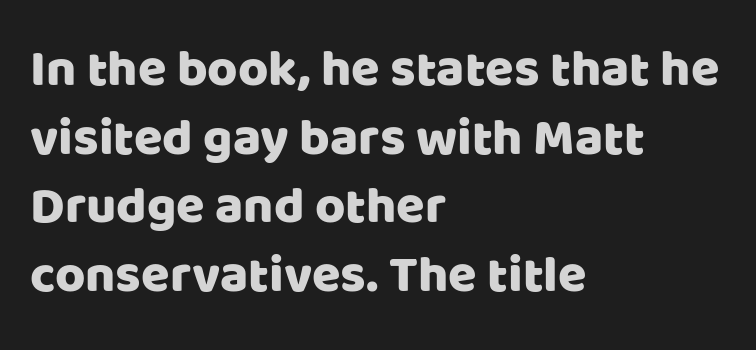
{"serif": "no", "italic": "no", "width": "normal", "stroke_contrast": "low", "x_height": "large", "monospaced": "no", "underline": "no", "align": "left", "line_spacing": "normal", "line_spacing_ratio": 1.32, "letter_spacing": "normal", "letter_spacing_em": 0.0, "glyph_px": 52}
